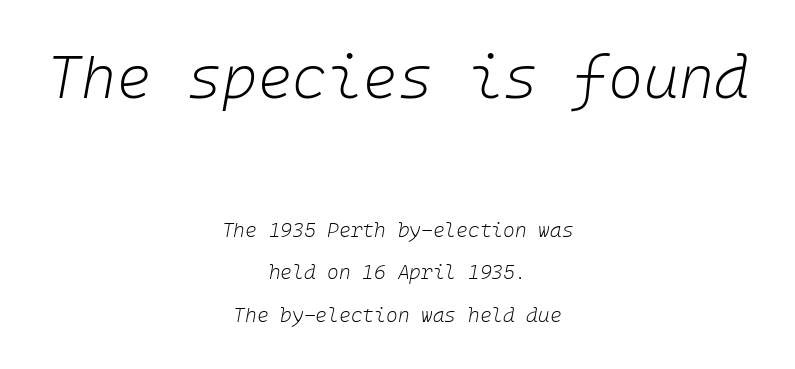
Q: Is the text bold? A: No.
Q: Is the text italic (slanted)? A: Yes, it leans right by about 10 degrees.
Q: Is the text underlined? A: No.
Q: How is the paragraph aligned? A: Centered.
Q: Is the spacing between letters normal or unusually wide? A: Normal.
Q: Is the spacing between lines tight, normal or loose? A: Loose.
Q: Which block of text is set in a larger size, the first (top) or the second (bottom)? A: The first (top) one.
Q: Width (condensed, normal, or wide)? A: Normal.
Q: Stroke contrast? A: Low.
Q: x-height? A: Medium.
